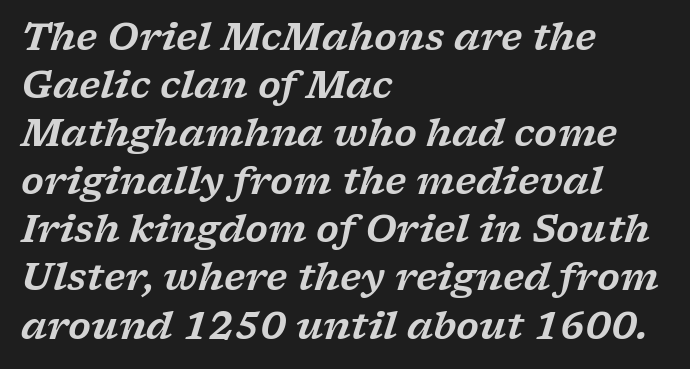
Q: Is the text italic (slanted)? A: Yes, it leans right by about 17 degrees.
Q: Is the typeface a serif or a sans-serif typeface? A: Serif.
Q: Is the text underlined? A: No.
Q: How is the paragraph aligned? A: Left-aligned.
Q: Is the spacing between letters normal or unusually wide? A: Normal.
Q: Is the spacing between lines tight, normal or loose? A: Normal.
Q: Width (condensed, normal, or wide)? A: Wide.
Q: Stroke contrast? A: Low.
Q: x-height? A: Medium.
Q: Monospaced? A: No.
